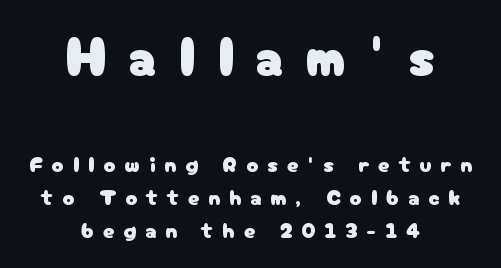
{"serif": "no", "italic": "no", "width": "normal", "stroke_contrast": "low", "x_height": "medium", "monospaced": "no", "underline": "no", "align": "center", "line_spacing": "normal", "line_spacing_ratio": 1.48, "letter_spacing": "wide", "letter_spacing_em": 0.41, "larger_block": "first", "size_ratio": 2.5, "glyph_px": 55}
